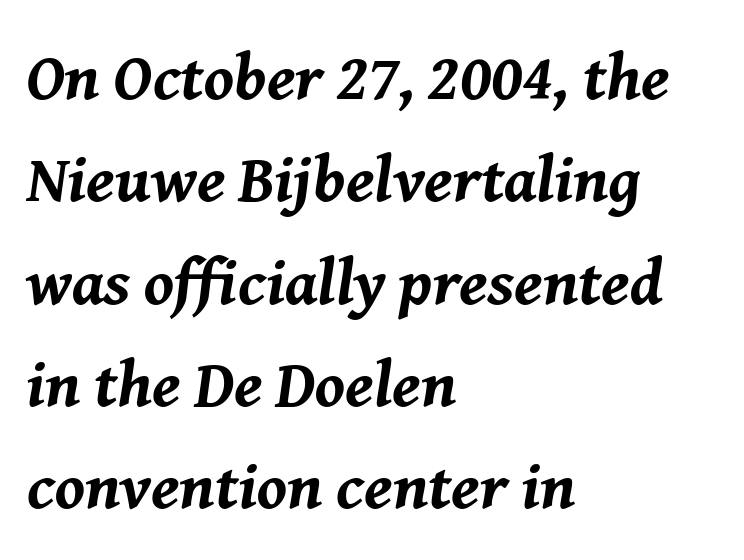
No word sits above an underline. Line starts are locked; line ends wander. A full-strength bold gives these letters their thick strokes. The face used here has a pronounced slope to its letters. The passage shown has conventional tracking throughout.
